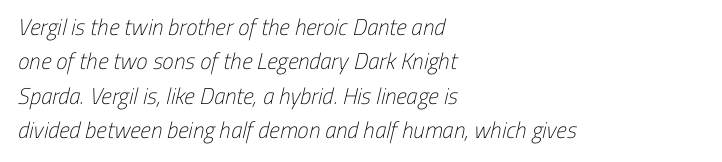
The image shows 23 px text type; set left-aligned, normal line spacing (1.5x), normal letter spacing, not underlined.
